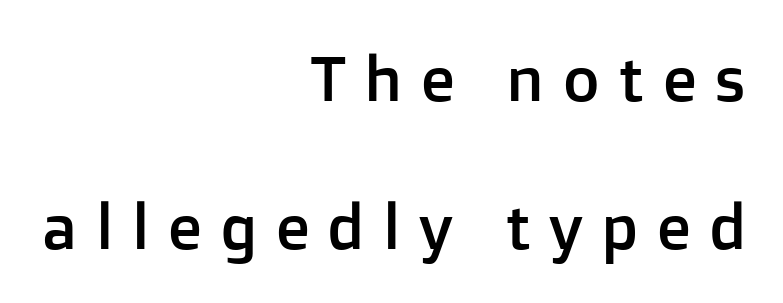
Q: Is the text italic (slanted)? A: No, it is upright.
Q: Is the typeface a serif or a sans-serif typeface? A: Sans-serif.
Q: Is the text underlined? A: No.
Q: How is the paragraph aligned? A: Right-aligned.
Q: Is the spacing between letters normal or unusually wide? A: Unusually wide.
Q: Is the spacing between lines tight, normal or loose? A: Loose.
Q: Width (condensed, normal, or wide)? A: Normal.
Q: Stroke contrast? A: Low.
Q: x-height? A: Medium.
Q: Monospaced? A: No.
